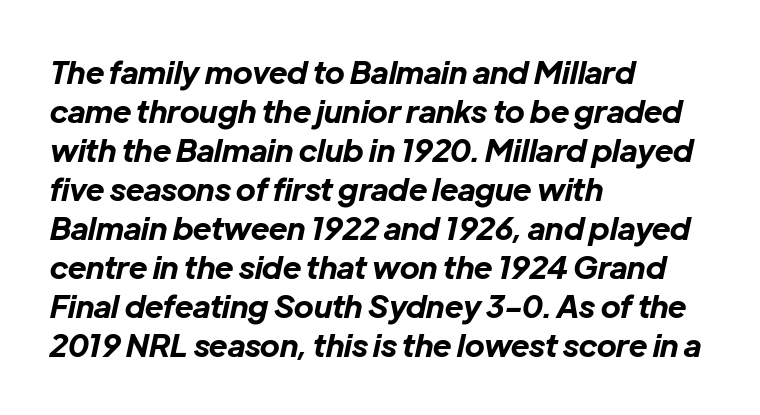
The image shows 31 px bold type, italic (leaning right); set left-aligned, normal line spacing (1.26x), normal letter spacing, not underlined; low stroke contrast and a medium x-height.
